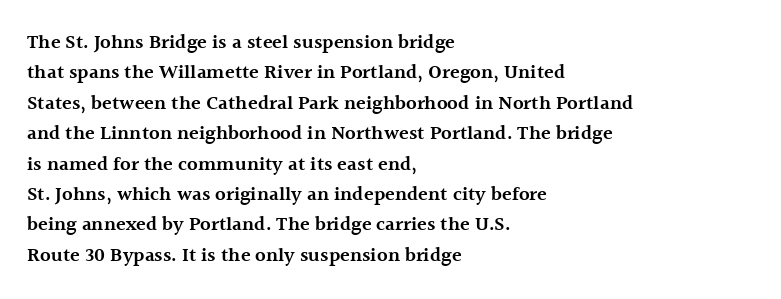
Q: Is the text bold? A: Semi-bold.
Q: Is the text italic (slanted)? A: No, it is upright.
Q: Is the text underlined? A: No.
Q: How is the paragraph aligned? A: Left-aligned.
Q: Is the spacing between letters normal or unusually wide? A: Normal.
Q: Is the spacing between lines tight, normal or loose? A: Normal.
